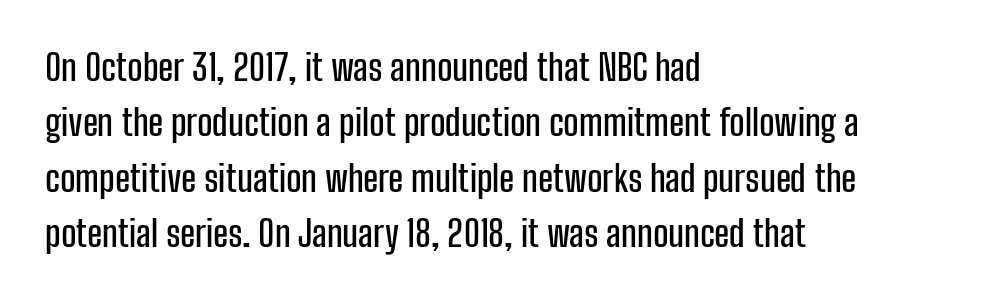
Notice how the stems are strictly vertical — no italics here. A bare baseline throughout the passage. Unlike a traditional serif, this face leaves its strokes unadorned. Visually the block forms a straight wall on the left and a jagged coastline on the right. Compared with typical paragraphs, the rows here are spaced about the same. Think of a printed novel: that variable character pitch is what you see here.
